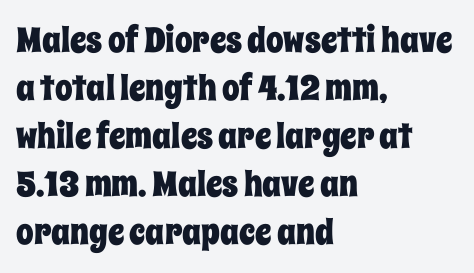
Q: Is the text italic (slanted)? A: No, it is upright.
Q: Is the text underlined? A: No.
Q: How is the paragraph aligned? A: Left-aligned.
Q: Is the spacing between letters normal or unusually wide? A: Normal.
Q: Is the spacing between lines tight, normal or loose? A: Normal.
Q: Width (condensed, normal, or wide)? A: Condensed.
Q: Stroke contrast? A: Low.
Q: x-height? A: Large.
Q: Monospaced? A: No.
